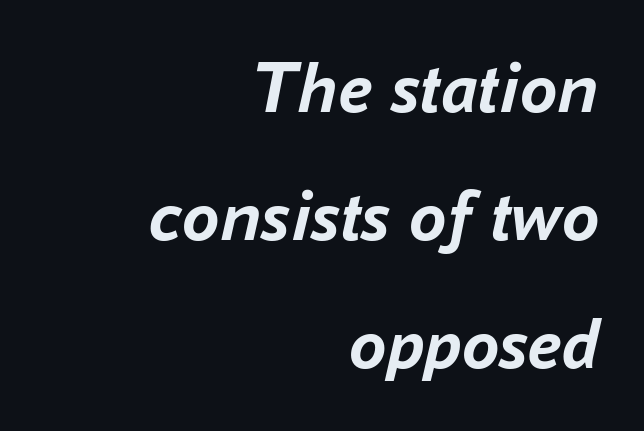
The image shows 75 px semibold type, italic (leaning right); set right-aligned, line spacing 1.71x, normal letter spacing, not underlined; low stroke contrast and a medium x-height.
